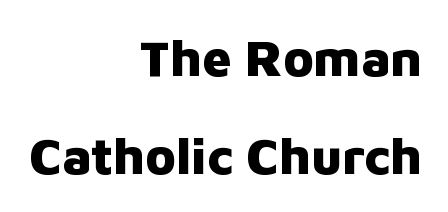
The image shows 51 px heavy sans-serif type, upright; set right-aligned, loose line spacing (1.93x), normal letter spacing, not underlined; low stroke contrast and a medium x-height.
